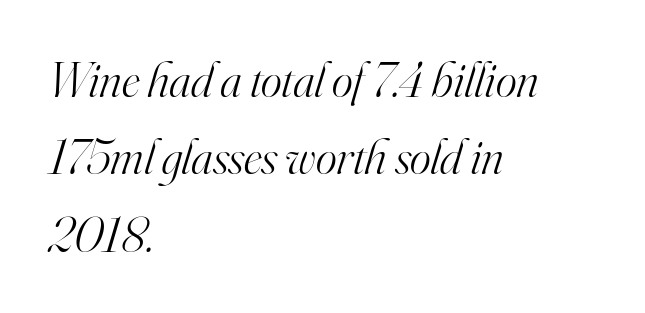
{"serif": "yes", "italic": "yes", "lean": "right", "slant_degrees": 16, "bold": "no", "weight": "light", "width": "normal", "stroke_contrast": "high", "x_height": "small", "monospaced": "no", "underline": "no", "align": "left", "line_spacing": "normal", "line_spacing_ratio": 1.55, "letter_spacing": "normal", "letter_spacing_em": 0.0, "glyph_px": 50}
